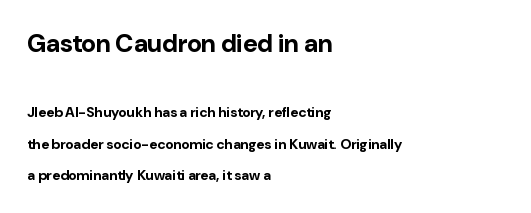
The image shows 25 px bold type, upright; set left-aligned, loose line spacing (2.25x), normal letter spacing, not underlined; the first (top) block is 1.79x larger.
